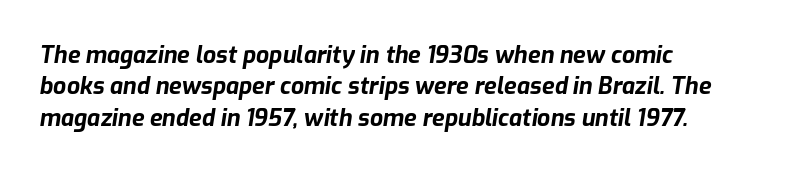
{"italic": "yes", "lean": "right", "slant_degrees": 9, "bold": "yes", "underline": "no", "align": "left", "line_spacing": "normal", "line_spacing_ratio": 1.36, "letter_spacing": "normal", "letter_spacing_em": 0.0, "glyph_px": 23}
